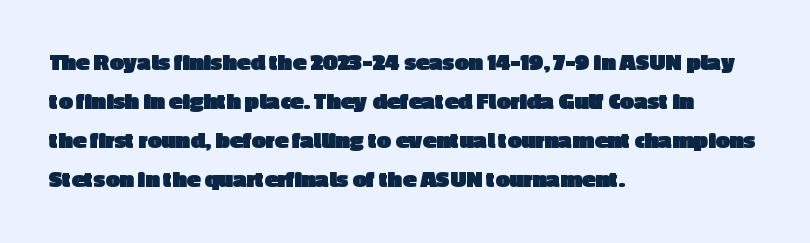
Q: Is the text bold? A: Yes.
Q: Is the text italic (slanted)? A: No, it is upright.
Q: Is the text underlined? A: No.
Q: How is the paragraph aligned? A: Left-aligned.
Q: Is the spacing between letters normal or unusually wide? A: Normal.
Q: Is the spacing between lines tight, normal or loose? A: Normal.
